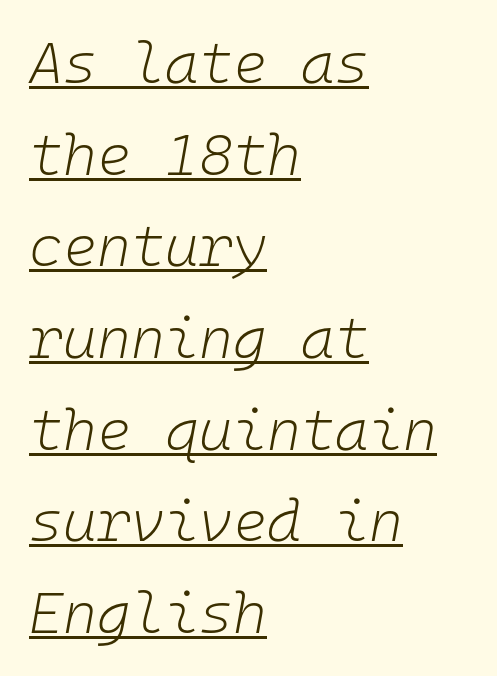
The image shows 58 px light type, italic (leaning right), monospaced; set left-aligned, normal line spacing (1.58x), normal letter spacing, underlined; low stroke contrast and a medium x-height.
